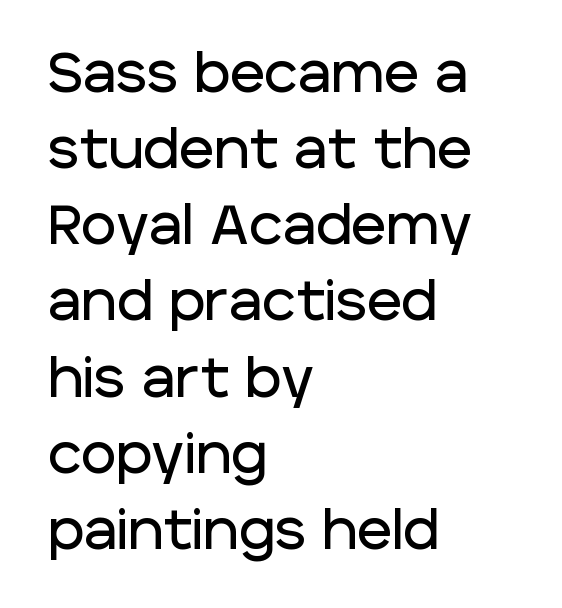
Q: Is the text italic (slanted)? A: No, it is upright.
Q: Is the typeface a serif or a sans-serif typeface? A: Sans-serif.
Q: Is the text underlined? A: No.
Q: How is the paragraph aligned? A: Left-aligned.
Q: Is the spacing between letters normal or unusually wide? A: Normal.
Q: Is the spacing between lines tight, normal or loose? A: Normal.
Q: Width (condensed, normal, or wide)? A: Normal.
Q: Stroke contrast? A: Low.
Q: x-height? A: Large.
Q: Monospaced? A: No.
